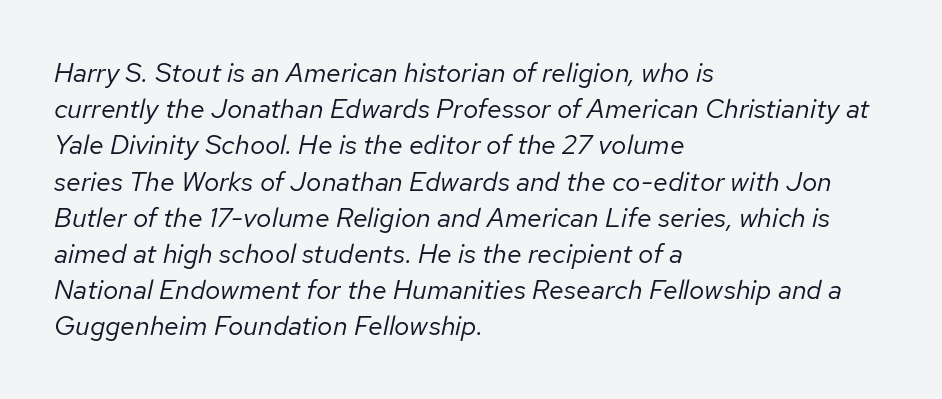
Q: Is the text bold? A: No.
Q: Is the text italic (slanted)? A: Yes, it leans right by about 12 degrees.
Q: Is the text underlined? A: No.
Q: How is the paragraph aligned? A: Left-aligned.
Q: Is the spacing between letters normal or unusually wide? A: Normal.
Q: Is the spacing between lines tight, normal or loose? A: Normal.
